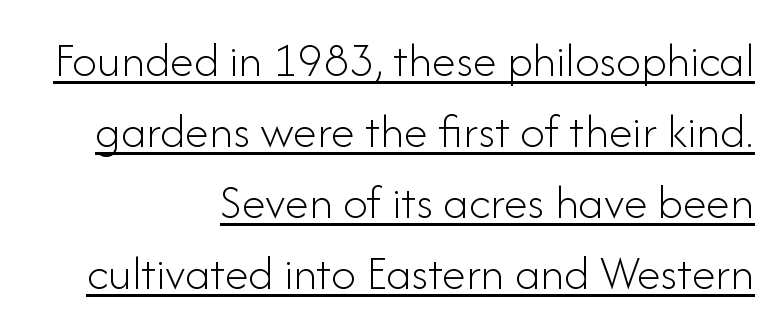
Q: Is the text bold? A: No.
Q: Is the text italic (slanted)? A: No, it is upright.
Q: Is the typeface a serif or a sans-serif typeface? A: Sans-serif.
Q: Is the text underlined? A: Yes.
Q: How is the paragraph aligned? A: Right-aligned.
Q: Is the spacing between letters normal or unusually wide? A: Normal.
Q: Is the spacing between lines tight, normal or loose? A: Normal.
Q: Width (condensed, normal, or wide)? A: Normal.
Q: Stroke contrast? A: Low.
Q: x-height? A: Small.
Q: Monospaced? A: No.
